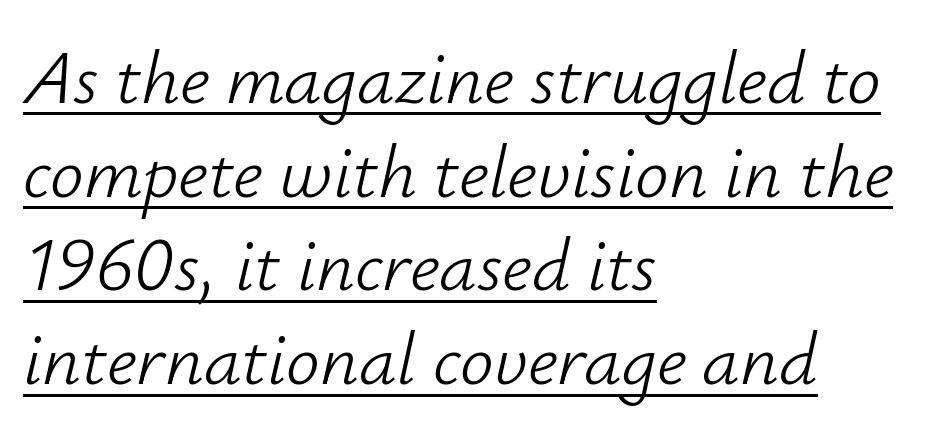
Every character sits at an angle, as italics do. Do the characters align in a grid? No, the font is proportional. Words appear dense and cohesive because spacing is normal. Is the stroke heavy? The answer is a plain regular-or-lighter. Normally led — the rows are evenly, conventionally spaced. Casual observation: everything's shoved over to the left.
